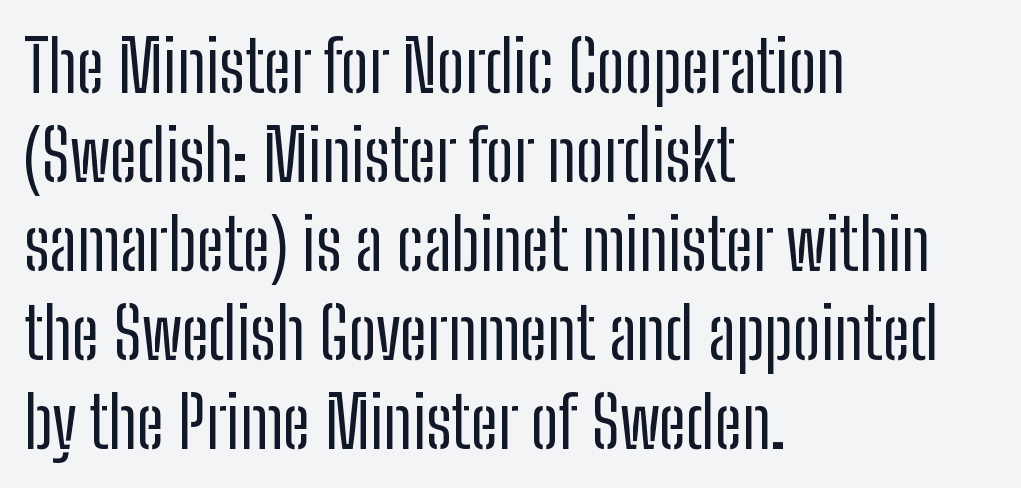
The image shows 70 px regular-weight, condensed sans-serif type, upright; set left-aligned, normal line spacing (1.27x), normal letter spacing, not underlined; low stroke contrast and a medium x-height.
